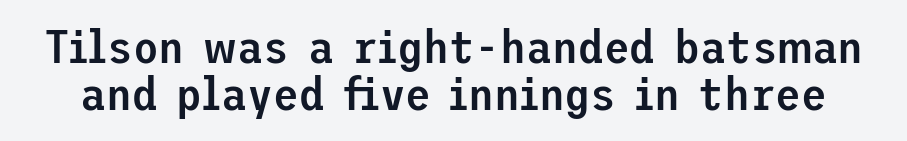
{"serif": "no", "italic": "no", "bold": "semi", "weight": "semibold", "width": "normal", "stroke_contrast": "low", "x_height": "medium", "underline": "no", "line_spacing": "tight", "line_spacing_ratio": 0.99, "letter_spacing": "normal", "letter_spacing_em": 0.0, "glyph_px": 47}
